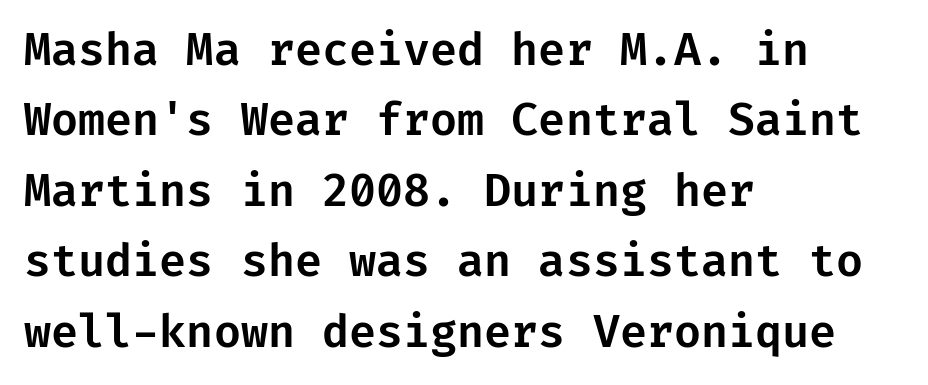
Q: Is the text italic (slanted)? A: No, it is upright.
Q: Is the typeface a serif or a sans-serif typeface? A: Sans-serif.
Q: Is the text underlined? A: No.
Q: How is the paragraph aligned? A: Left-aligned.
Q: Is the spacing between letters normal or unusually wide? A: Normal.
Q: Is the spacing between lines tight, normal or loose? A: Normal.
Q: Width (condensed, normal, or wide)? A: Normal.
Q: Stroke contrast? A: Low.
Q: x-height? A: Medium.
